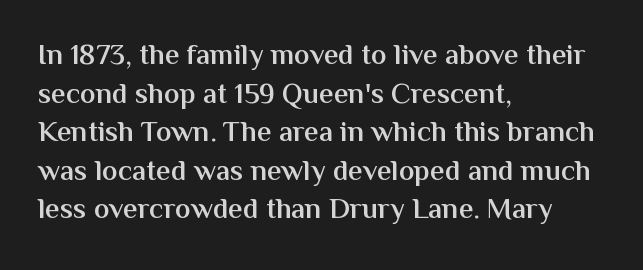
Q: Is the text bold? A: Semi-bold.
Q: Is the text italic (slanted)? A: No, it is upright.
Q: Is the typeface a serif or a sans-serif typeface? A: Sans-serif.
Q: Is the text underlined? A: No.
Q: How is the paragraph aligned? A: Left-aligned.
Q: Is the spacing between letters normal or unusually wide? A: Normal.
Q: Is the spacing between lines tight, normal or loose? A: Normal.
Q: Width (condensed, normal, or wide)? A: Normal.
Q: Stroke contrast? A: Medium.
Q: x-height? A: Medium.
Q: Monospaced? A: No.
